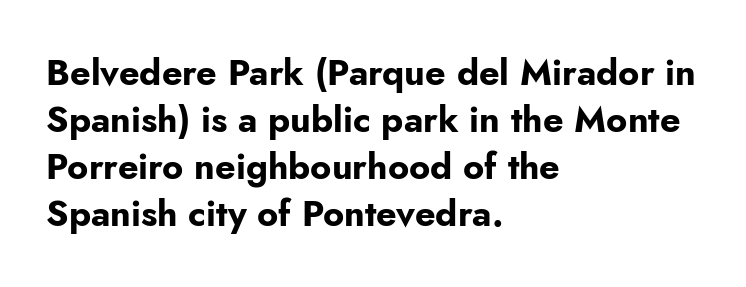
It's the straight-up-and-down kind of type. The passage shown is emphatically bold. Casual observation: everything's shoved over to the left. The letters carry no serifs — their stems end cleanly without finishing strokes. This rendering features lettering with no underline. One glance says typical: line gaps are just what's usual.
